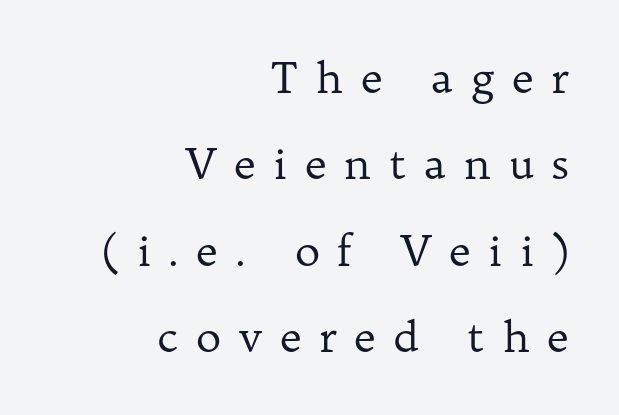
Line endings align vertically; line beginnings do not. The area under the type is left untouched. Horizontal bands of white between lines are thick stripes. Look at the tracking — it's clearly loosened, letters drifting apart. The face used here is seriffed, in the tradition of book romans. Every character sits straight up, as roman type does.
